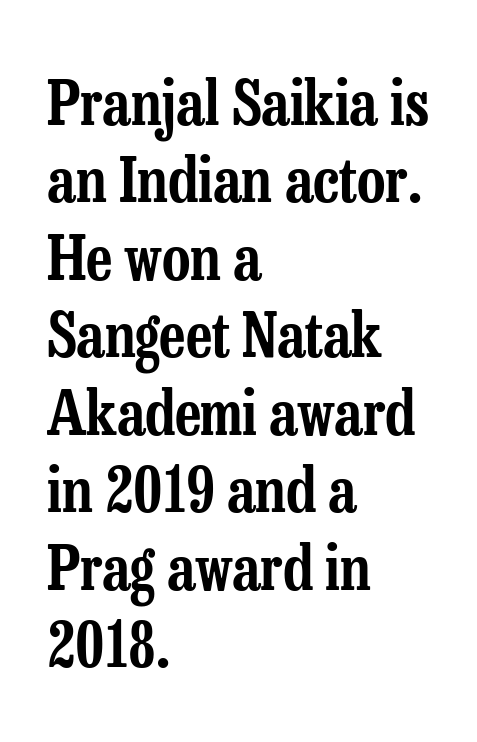
Short note: letters normally spaced. The passage shown is typeset with a serif family. Lines of text with bare space underneath. A classic flush-left, rag-right setting is used for this passage. Is this a fixed-width face? No — the glyphs have proportional, varying widths. If you drew a line through each stem, it would be perfectly vertical.
